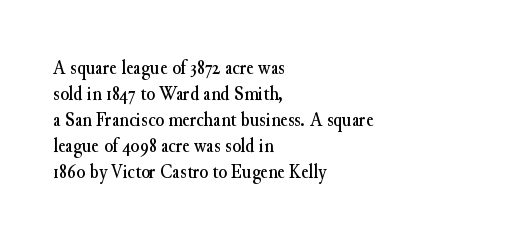
The image shows 20 px text type, upright; set left-aligned, normal line spacing (1.3x), normal letter spacing, not underlined.
